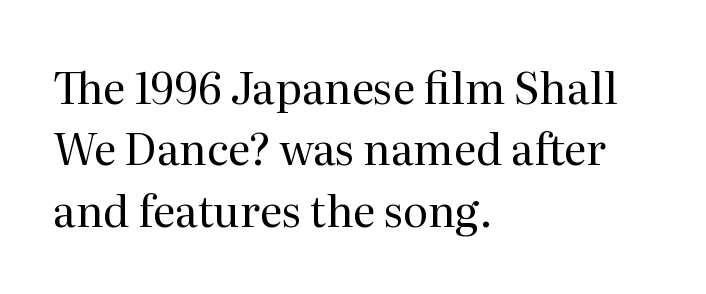
The image shows 43 px regular-weight serif type, upright; set left-aligned, normal line spacing (1.43x), normal letter spacing, not underlined; medium stroke contrast and a medium x-height.
